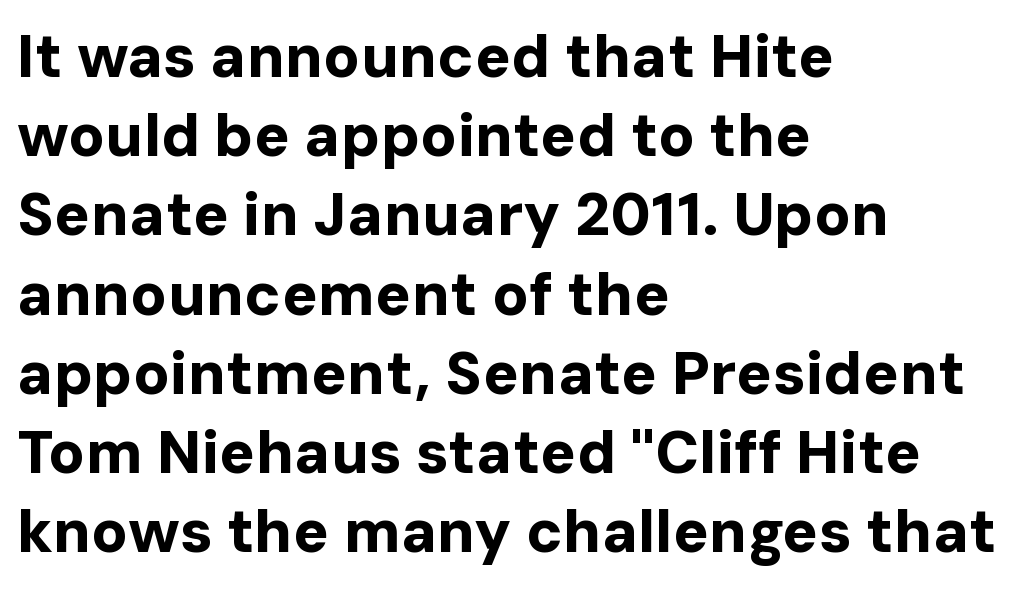
Q: Is the text bold? A: Yes.
Q: Is the text italic (slanted)? A: No, it is upright.
Q: Is the typeface a serif or a sans-serif typeface? A: Sans-serif.
Q: Is the text underlined? A: No.
Q: How is the paragraph aligned? A: Left-aligned.
Q: Is the spacing between letters normal or unusually wide? A: Normal.
Q: Is the spacing between lines tight, normal or loose? A: Normal.
Q: Width (condensed, normal, or wide)? A: Normal.
Q: Stroke contrast? A: Low.
Q: x-height? A: Medium.
Q: Monospaced? A: No.
